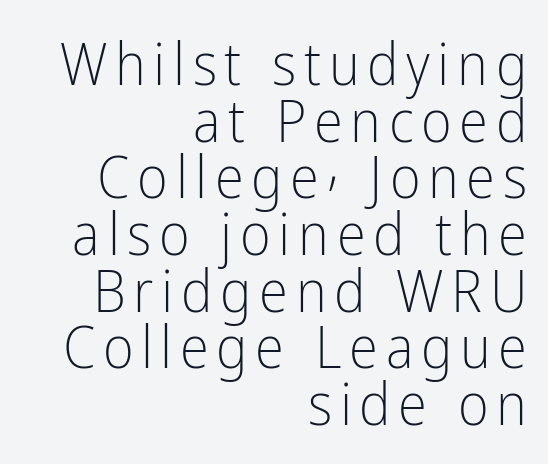
Note: no serifs on the glyphs. Closely set lines give the paragraph a compact silhouette. Designer's note — italics off, roman on. This sample has the flowing, uneven cadence of proportional lettering. Every row of glyphs terminates at an identical x-position on the right.
